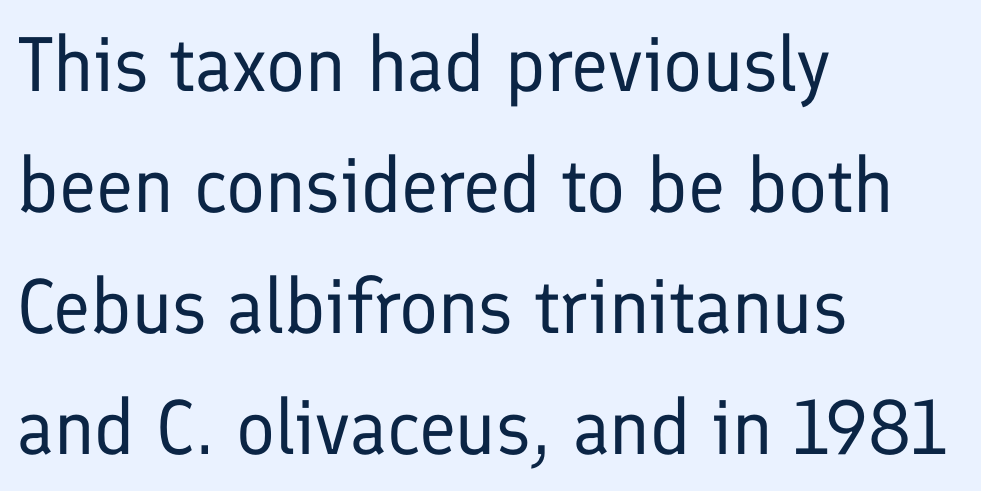
Q: Is the text bold? A: No.
Q: Is the text italic (slanted)? A: No, it is upright.
Q: Is the typeface a serif or a sans-serif typeface? A: Sans-serif.
Q: Is the text underlined? A: No.
Q: How is the paragraph aligned? A: Left-aligned.
Q: Is the spacing between letters normal or unusually wide? A: Normal.
Q: Is the spacing between lines tight, normal or loose? A: Normal.
Q: Width (condensed, normal, or wide)? A: Normal.
Q: Stroke contrast? A: Low.
Q: x-height? A: Medium.
Q: Monospaced? A: No.
